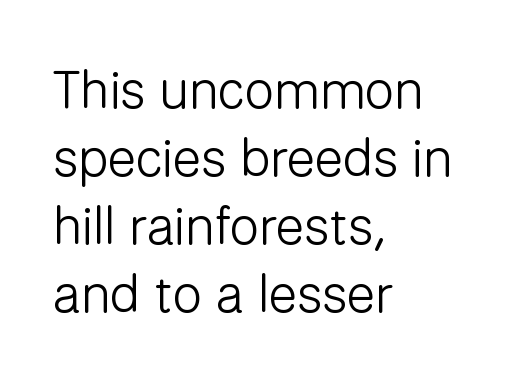
Q: Is the text bold? A: No.
Q: Is the text italic (slanted)? A: No, it is upright.
Q: Is the typeface a serif or a sans-serif typeface? A: Sans-serif.
Q: Is the text underlined? A: No.
Q: How is the paragraph aligned? A: Left-aligned.
Q: Is the spacing between letters normal or unusually wide? A: Normal.
Q: Is the spacing between lines tight, normal or loose? A: Normal.
Q: Width (condensed, normal, or wide)? A: Normal.
Q: Stroke contrast? A: Low.
Q: x-height? A: Medium.
Q: Monospaced? A: No.
